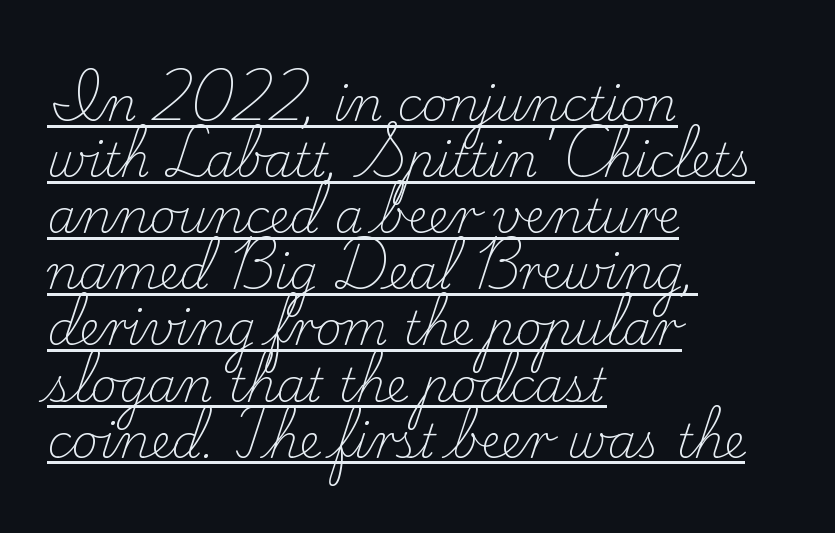
Beneath each row of characters lies a ruled line. Stroke mass is kept to a normal reading level or below. The passage is arranged the way most books set body copy — flush left.
